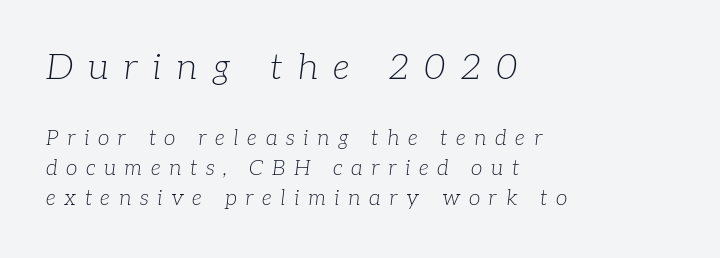
The image shows 36 px light serif type, italic (leaning right); set left-aligned, normal line spacing (1.42x), unusually wide letter spacing (+0.41 em), not underlined; the first (top) block is 1.71x larger; low stroke contrast and a medium x-height.
